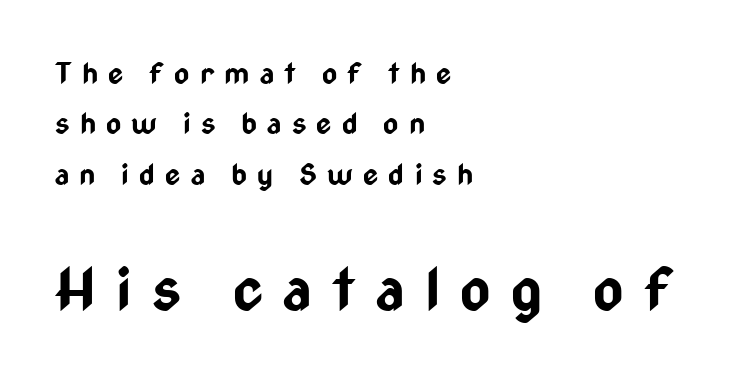
Q: Is the text bold? A: Yes.
Q: Is the text italic (slanted)? A: No, it is upright.
Q: Is the typeface a serif or a sans-serif typeface? A: Sans-serif.
Q: Is the text underlined? A: No.
Q: How is the paragraph aligned? A: Left-aligned.
Q: Is the spacing between letters normal or unusually wide? A: Unusually wide.
Q: Which block of text is set in a larger size, the first (top) or the second (bottom)? A: The second (bottom) one.
Q: Width (condensed, normal, or wide)? A: Condensed.
Q: Stroke contrast? A: Low.
Q: x-height? A: Medium.
Q: Monospaced? A: No.
